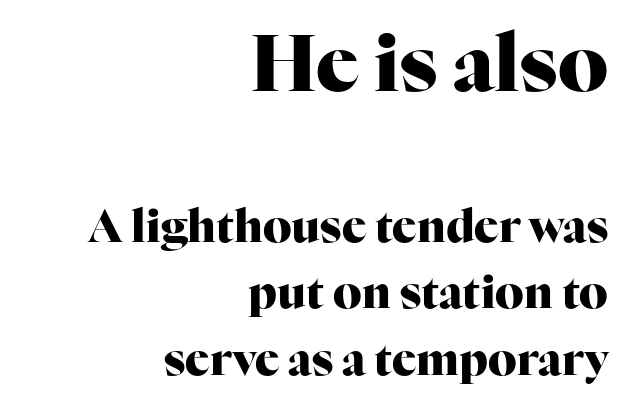
{"serif": "yes", "italic": "no", "bold": "yes", "weight": "heavy", "width": "normal", "stroke_contrast": "high", "x_height": "medium", "monospaced": "no", "underline": "no", "align": "right", "line_spacing": "normal", "line_spacing_ratio": 1.47, "letter_spacing": "normal", "letter_spacing_em": 0.0, "larger_block": "first", "size_ratio": 1.76, "glyph_px": 79}
